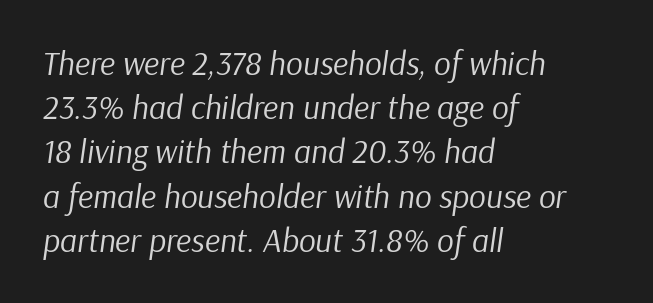
{"italic": "yes", "lean": "right", "slant_degrees": 9, "bold": "no", "weight": "regular", "width": "normal", "stroke_contrast": "low", "x_height": "medium", "monospaced": "no", "underline": "no", "align": "left", "line_spacing": "normal", "line_spacing_ratio": 1.34, "letter_spacing": "normal", "letter_spacing_em": 0.0, "glyph_px": 33}
